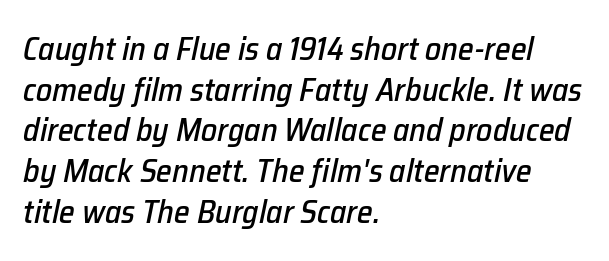
Q: Is the text italic (slanted)? A: Yes, it leans right by about 12 degrees.
Q: Is the text underlined? A: No.
Q: How is the paragraph aligned? A: Left-aligned.
Q: Is the spacing between letters normal or unusually wide? A: Normal.
Q: Is the spacing between lines tight, normal or loose? A: Normal.
Q: Width (condensed, normal, or wide)? A: Normal.
Q: Stroke contrast? A: Low.
Q: x-height? A: Medium.
Q: Monospaced? A: No.
